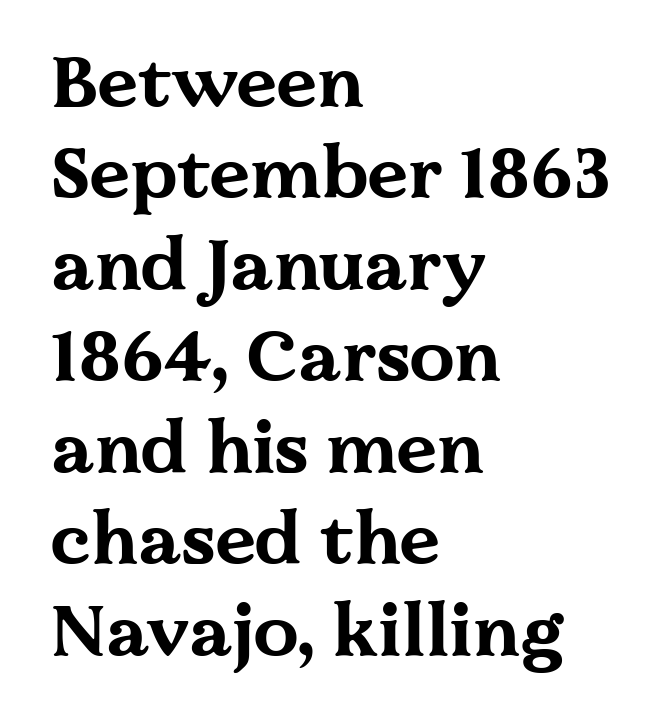
{"serif": "yes", "italic": "no", "bold": "yes", "weight": "bold", "width": "wide", "stroke_contrast": "medium", "x_height": "medium", "monospaced": "no", "underline": "no", "align": "left", "line_spacing": "normal", "line_spacing_ratio": 1.27, "letter_spacing": "normal", "letter_spacing_em": 0.0, "glyph_px": 72}
